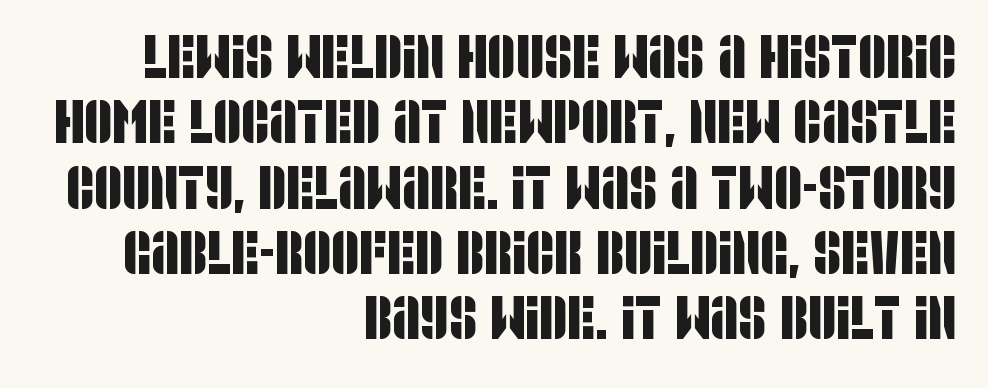
Q: Is the typeface a serif or a sans-serif typeface? A: Sans-serif.
Q: Is the text underlined? A: No.
Q: How is the paragraph aligned? A: Right-aligned.
Q: Is the spacing between letters normal or unusually wide? A: Normal.
Q: Is the spacing between lines tight, normal or loose? A: Tight.
Q: Width (condensed, normal, or wide)? A: Condensed.
Q: Stroke contrast? A: Low.
Q: x-height? A: Large.
Q: Monospaced? A: No.
